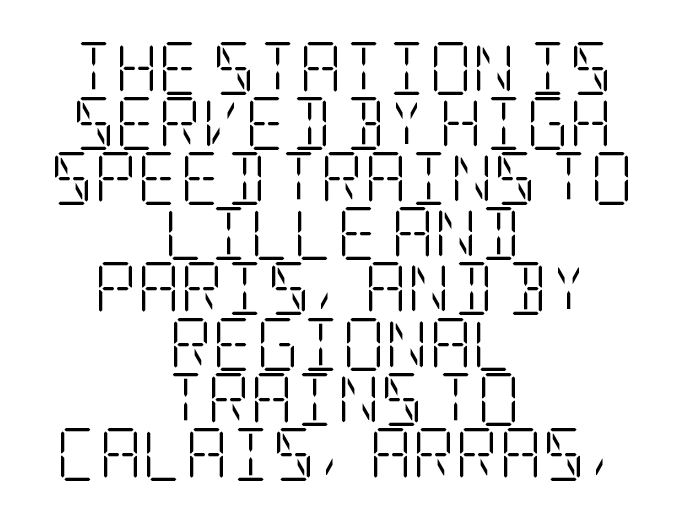
The image shows 53 px light, condensed serif type, upright; set centered, tight line spacing (1.04x), normal letter spacing, not underlined; low stroke contrast and a large x-height.
